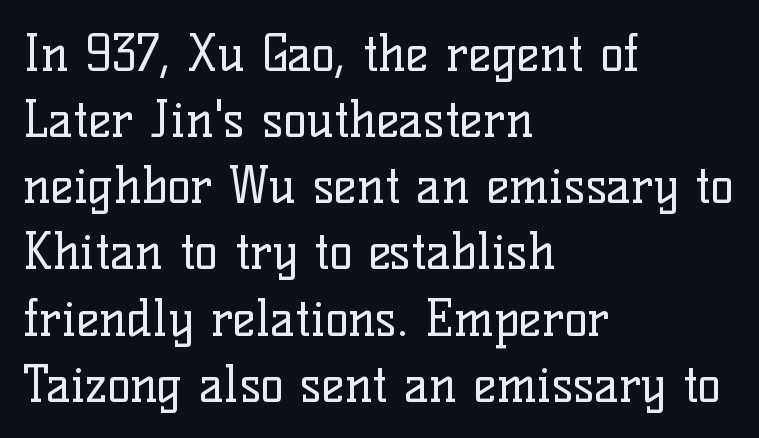
{"serif": "yes", "italic": "no", "bold": "no", "weight": "regular", "width": "normal", "stroke_contrast": "low", "x_height": "medium", "monospaced": "no", "underline": "no", "align": "left", "line_spacing": "normal", "line_spacing_ratio": 1.35, "letter_spacing": "normal", "letter_spacing_em": 0.0, "glyph_px": 49}
